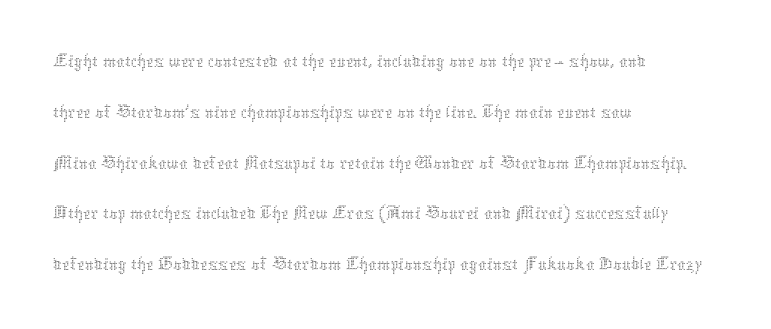
The image shows 42 px thin type, upright; set left-aligned, line spacing 1.21x, normal letter spacing, not underlined; medium stroke contrast and a medium x-height.
